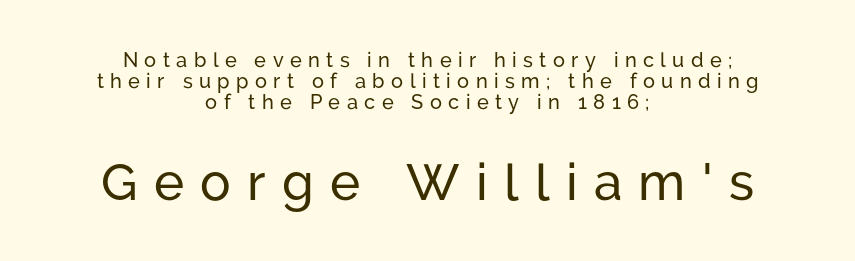
The image shows 51 px sans-serif type, upright; set centered, tight line spacing (1.06x), unusually wide letter spacing (+0.32 em), not underlined; the second (bottom) block is 2.55x larger; low stroke contrast and a medium x-height.
